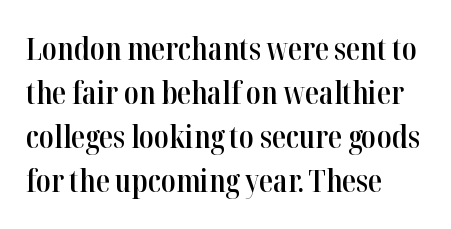
Q: Is the text bold? A: Semi-bold.
Q: Is the text italic (slanted)? A: No, it is upright.
Q: Is the typeface a serif or a sans-serif typeface? A: Serif.
Q: Is the text underlined? A: No.
Q: How is the paragraph aligned? A: Left-aligned.
Q: Is the spacing between letters normal or unusually wide? A: Normal.
Q: Is the spacing between lines tight, normal or loose? A: Normal.
Q: Width (condensed, normal, or wide)? A: Condensed.
Q: Stroke contrast? A: High.
Q: x-height? A: Medium.
Q: Monospaced? A: No.
